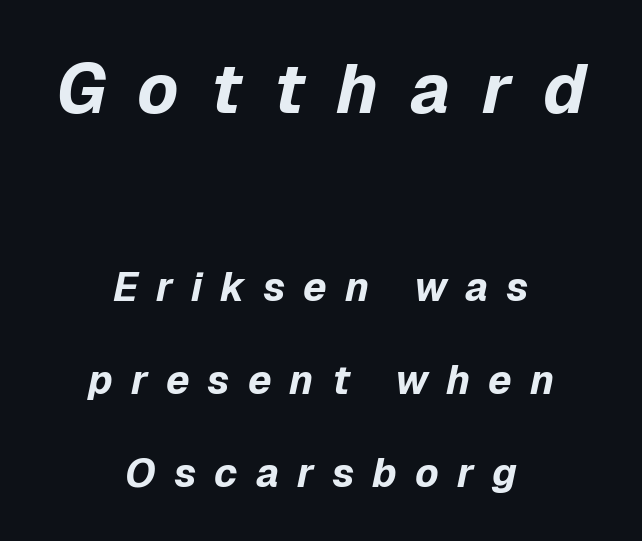
The image shows 70 px bold type, italic (leaning right); set centered, loose line spacing (2.32x), unusually wide letter spacing (+0.45 em), not underlined; the first (top) block is 1.75x larger; low stroke contrast and a medium x-height.
